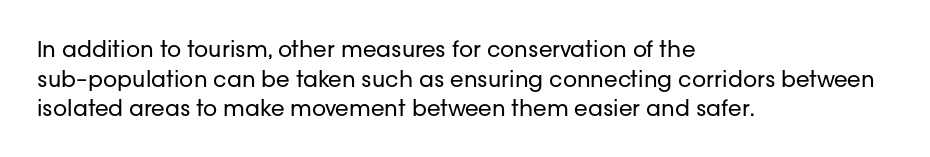
The image shows 22 px text type, upright; set left-aligned, normal line spacing (1.35x), normal letter spacing, not underlined.
